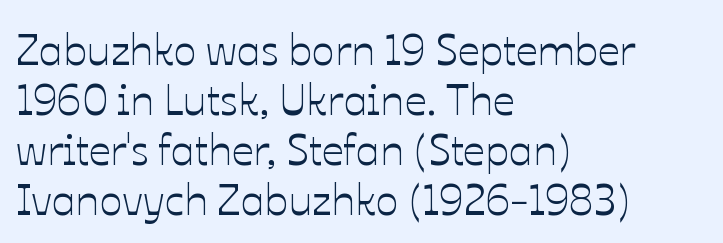
The image shows 43 px text type, upright; set left-aligned, line spacing 1.16x, normal letter spacing, not underlined; low stroke contrast and a medium x-height.
